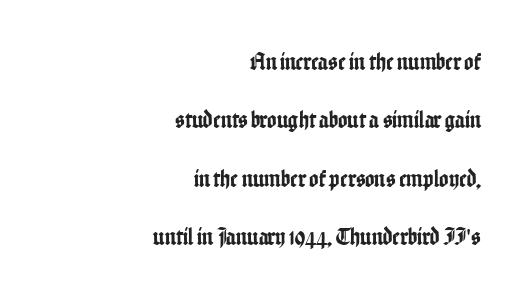
{"italic": "no", "underline": "no", "align": "right", "line_spacing": "loose", "line_spacing_ratio": 2.34, "letter_spacing": "normal", "letter_spacing_em": 0.0, "glyph_px": 25}
